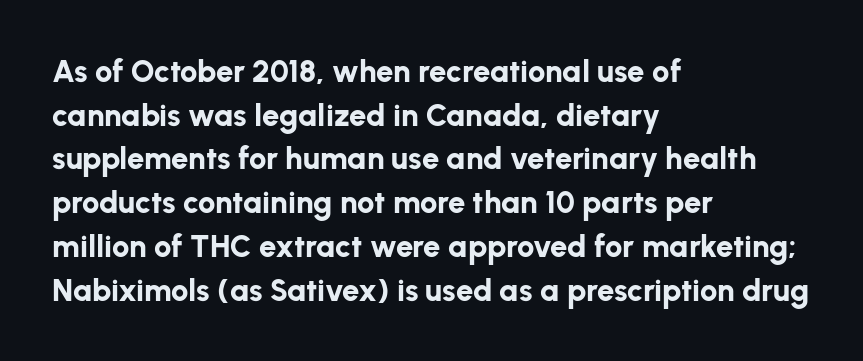
The image shows 31 px bold sans-serif type, upright; set left-aligned, normal line spacing (1.41x), normal letter spacing, not underlined; low stroke contrast and a medium x-height.
